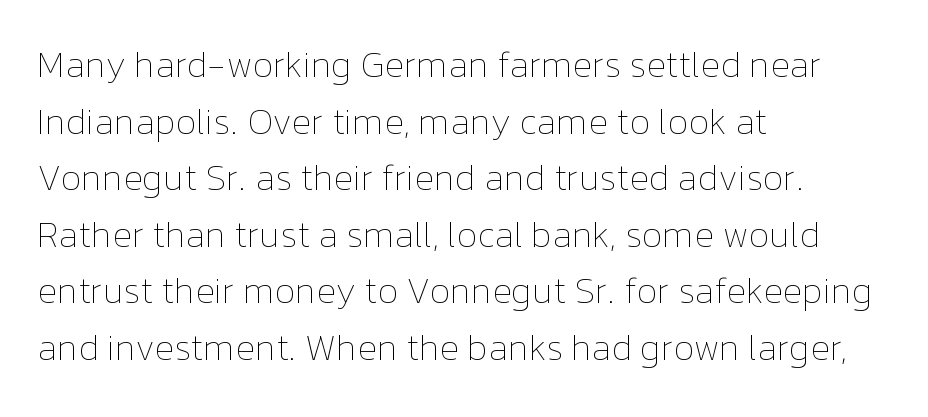
The image shows 36 px thin type, upright; set left-aligned, normal line spacing (1.57x), normal letter spacing, not underlined; low stroke contrast and a medium x-height.
